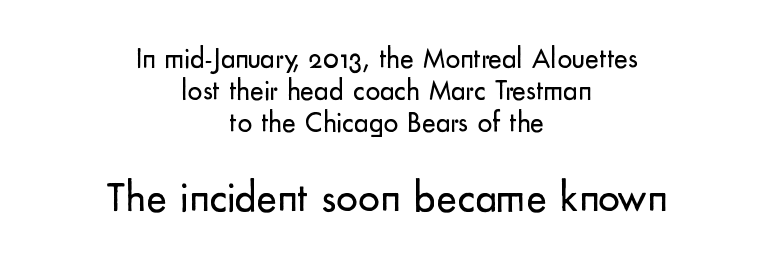
Nobody drew a line under any word here. Here the glyphs are tracked normally, forming tight word shapes. Rendered with straight, roman letterforms. These lines stack symmetrically, like a column narrowing and widening about its center. A typesetter would label this face a sans.
